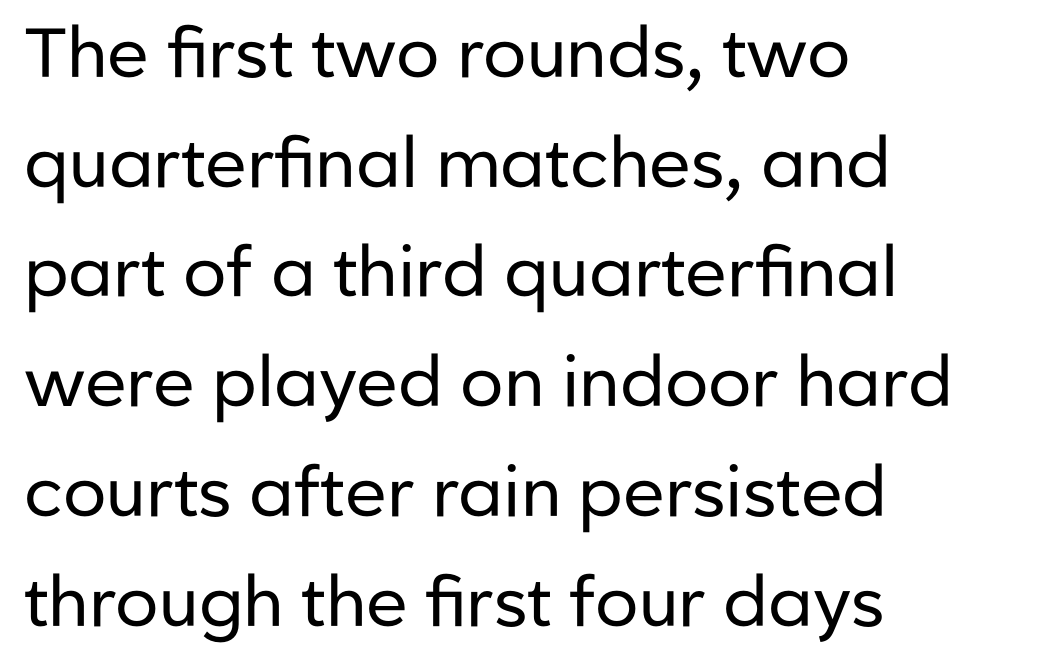
Q: Is the text bold? A: No.
Q: Is the text italic (slanted)? A: No, it is upright.
Q: Is the typeface a serif or a sans-serif typeface? A: Sans-serif.
Q: Is the text underlined? A: No.
Q: How is the paragraph aligned? A: Left-aligned.
Q: Is the spacing between letters normal or unusually wide? A: Normal.
Q: Is the spacing between lines tight, normal or loose? A: Normal.
Q: Width (condensed, normal, or wide)? A: Normal.
Q: Stroke contrast? A: Low.
Q: x-height? A: Medium.
Q: Monospaced? A: No.
